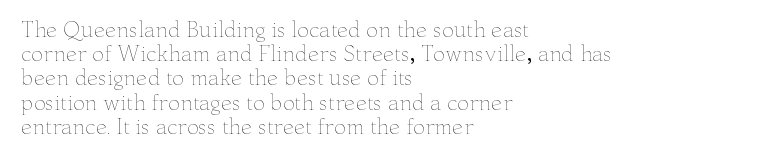
{"italic": "no", "bold": "no", "underline": "no", "align": "left", "line_spacing_ratio": 1.21, "letter_spacing": "normal", "letter_spacing_em": 0.0, "glyph_px": 20}
